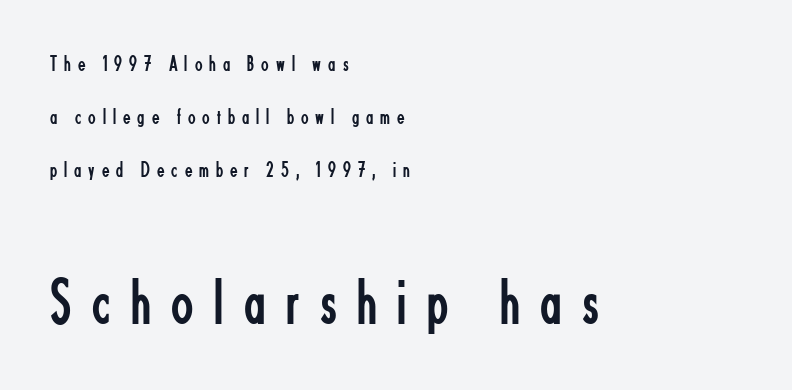
No feet cap the strokes, marking this as sans-serif type. Here the designer chose a conventional face with non-uniform glyph widths. Unbolded letterforms with no extra heft. Students, note that the glyphs here are deliberately spaced far apart.
